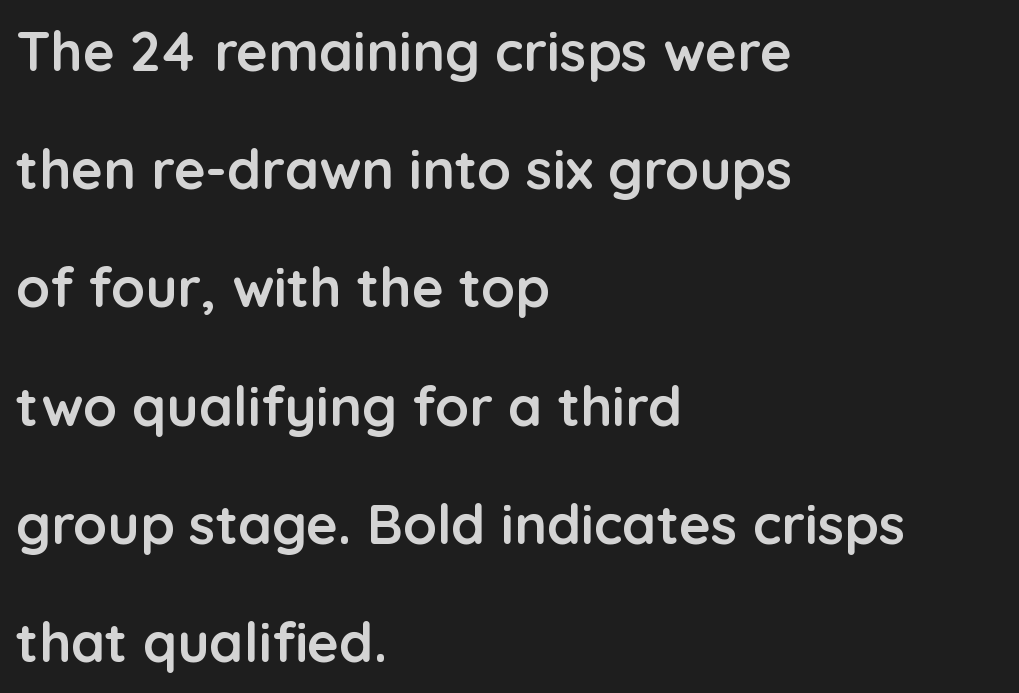
Nobody drew a line under any word here. How would I describe the line gaps? Wide and relaxed. Between one letter and the next there's only the usual sliver of space. What weight is shown? A full bold with thick strokes.
